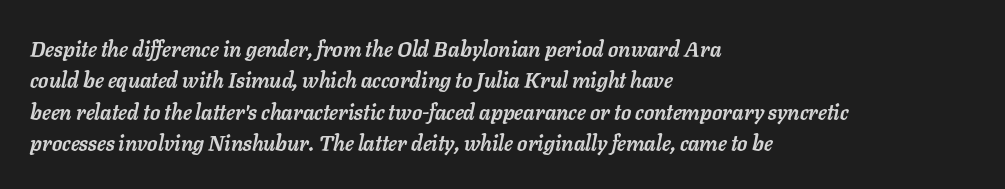
The image shows 21 px bold type, italic (leaning right); set left-aligned, normal line spacing (1.5x), normal letter spacing, not underlined.
